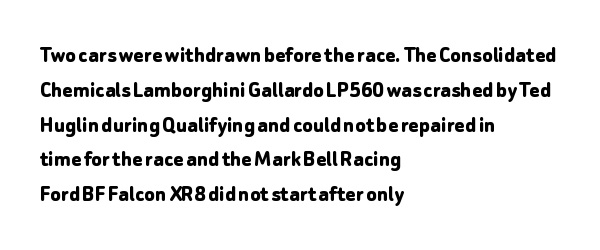
Q: Is the text bold? A: Yes.
Q: Is the text italic (slanted)? A: No, it is upright.
Q: Is the text underlined? A: No.
Q: How is the paragraph aligned? A: Left-aligned.
Q: Is the spacing between letters normal or unusually wide? A: Normal.
Q: Is the spacing between lines tight, normal or loose? A: Normal.
